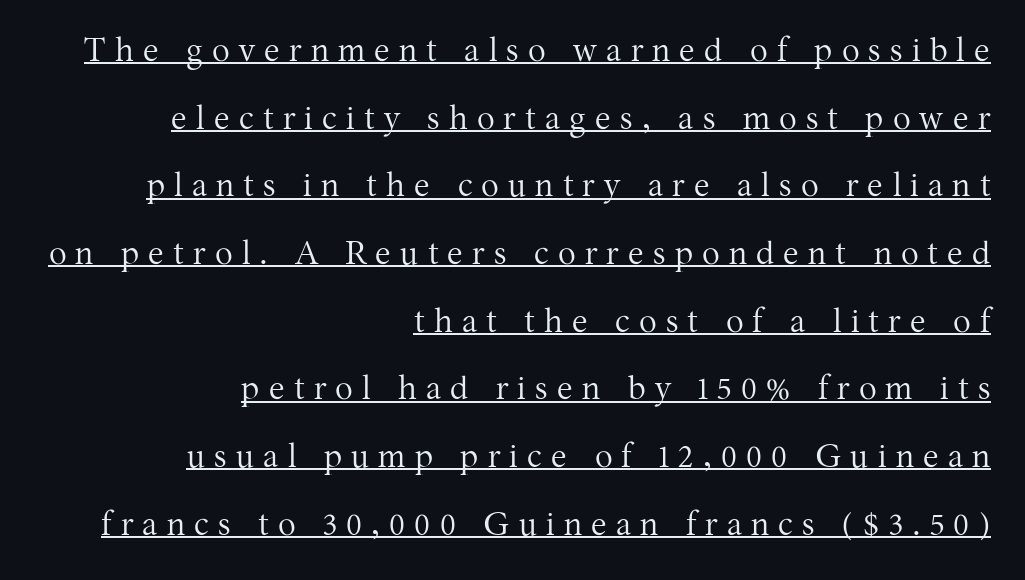
The image shows 33 px regular-weight serif type, upright; set right-aligned, loose line spacing (2.05x), unusually wide letter spacing (+0.28 em), underlined; medium stroke contrast and a medium x-height.
